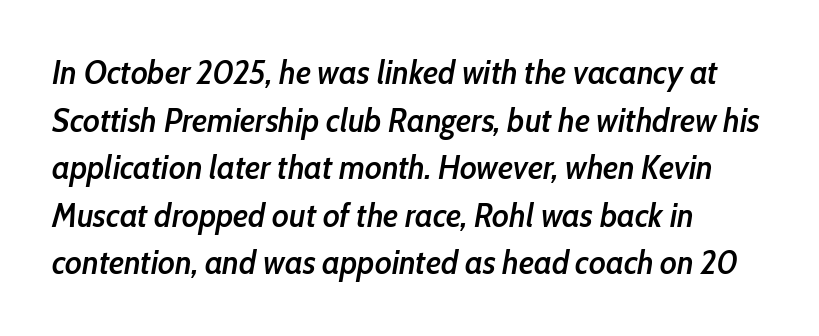
Yep, that's italic — everything's leaning. The strokes are fattened partway — semibold, not bold. Reading down the column, the eye jumps a familiar distance to each next line. Each line starts at the same left margin while the right side varies.
